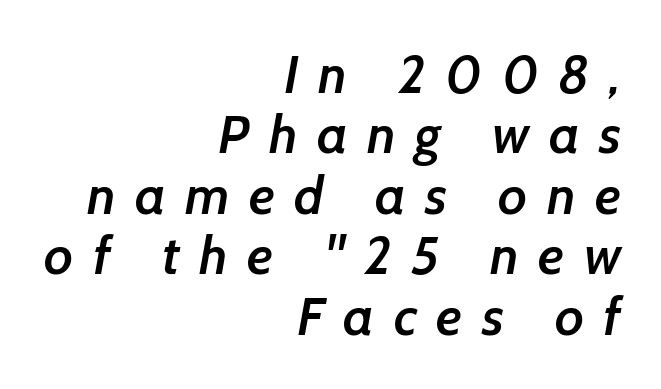
{"serif": "no", "bold": "semi", "weight": "semibold", "width": "normal", "stroke_contrast": "low", "x_height": "medium", "monospaced": "no", "underline": "no", "align": "right", "line_spacing": "tight", "line_spacing_ratio": 1.12, "letter_spacing": "wide", "letter_spacing_em": 0.36, "glyph_px": 54}
